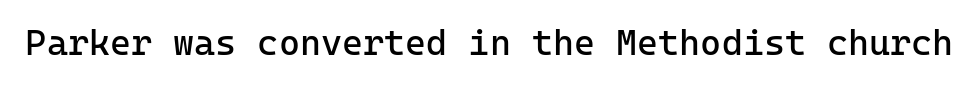
Q: Is the text bold? A: No.
Q: Is the text italic (slanted)? A: No, it is upright.
Q: Is the typeface a serif or a sans-serif typeface? A: Sans-serif.
Q: Is the text underlined? A: No.
Q: Is the spacing between letters normal or unusually wide? A: Normal.
Q: Width (condensed, normal, or wide)? A: Normal.
Q: Stroke contrast? A: Low.
Q: x-height? A: Medium.
